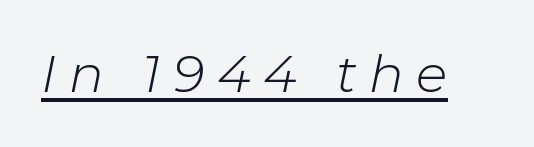
The image shows 52 px light type, italic (leaning right); set unusually wide letter spacing (+0.24 em), underlined; low stroke contrast and a medium x-height.
